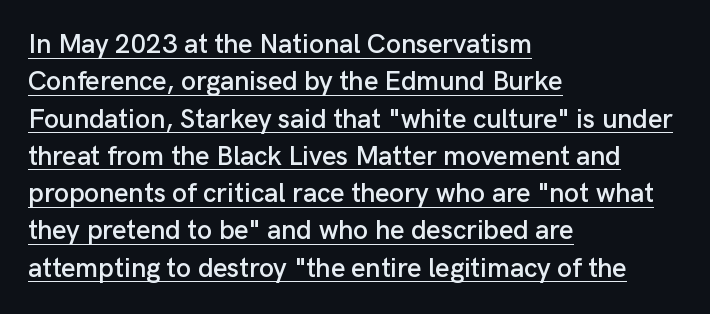
Q: Is the text italic (slanted)? A: No, it is upright.
Q: Is the text underlined? A: Yes.
Q: How is the paragraph aligned? A: Left-aligned.
Q: Is the spacing between letters normal or unusually wide? A: Normal.
Q: Is the spacing between lines tight, normal or loose? A: Normal.
